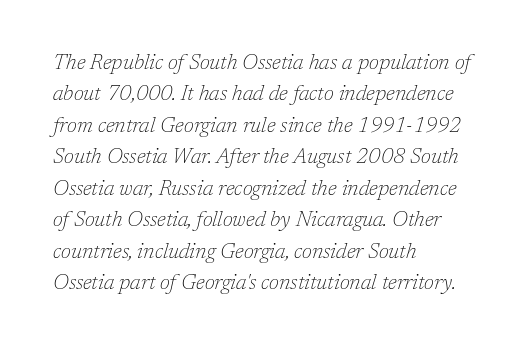
Q: Is the text bold? A: No.
Q: Is the text italic (slanted)? A: Yes, it leans right by about 17 degrees.
Q: Is the text underlined? A: No.
Q: How is the paragraph aligned? A: Left-aligned.
Q: Is the spacing between letters normal or unusually wide? A: Normal.
Q: Is the spacing between lines tight, normal or loose? A: Normal.
